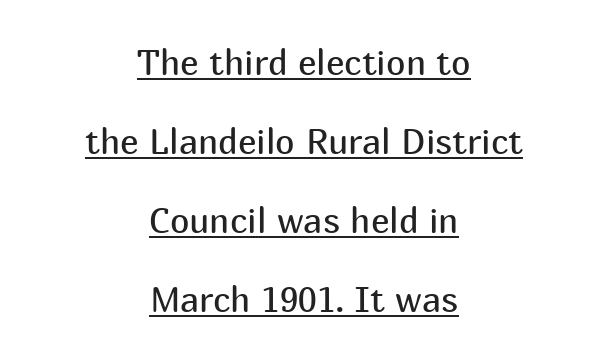
The rendering uses natural spacing where letterforms have individual widths. A great deal of white space separates one row of letters from the next. The passage shown is underscored from start to finish. Ascenders rise straight up at ninety degrees.
